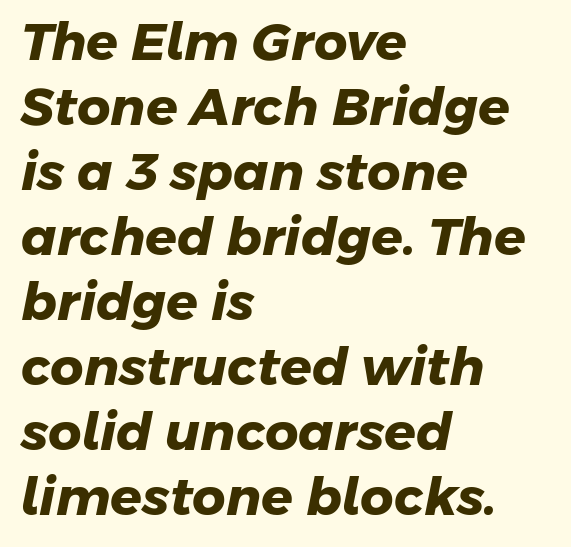
{"serif": "no", "bold": "yes", "weight": "heavy", "width": "normal", "stroke_contrast": "low", "x_height": "medium", "monospaced": "no", "underline": "no", "align": "left", "line_spacing": "normal", "line_spacing_ratio": 1.25, "letter_spacing": "normal", "letter_spacing_em": 0.0, "glyph_px": 52}
